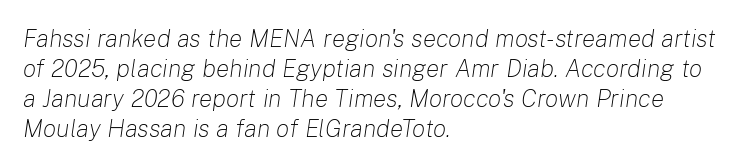
Q: Is the text bold? A: No.
Q: Is the text italic (slanted)? A: Yes, it leans right by about 8 degrees.
Q: Is the text underlined? A: No.
Q: How is the paragraph aligned? A: Left-aligned.
Q: Is the spacing between letters normal or unusually wide? A: Normal.
